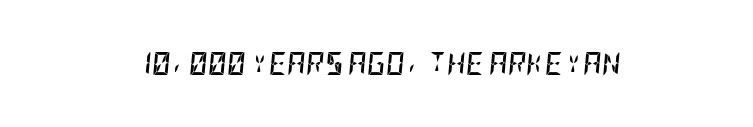
This rendering features lettering with no underline. Compared with ordinary roman type, these characters are visibly tilted. The tracking reads as untouched default to a designer's eye. Thick stems and heavy bowls — unmistakably bold.
